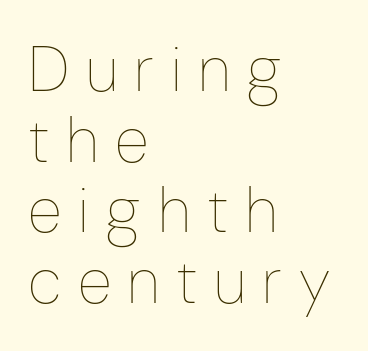
The image shows 63 px thin, condensed type, upright; set left-aligned, tight line spacing (1.12x), unusually wide letter spacing (+0.26 em), not underlined; low stroke contrast and a medium x-height.
